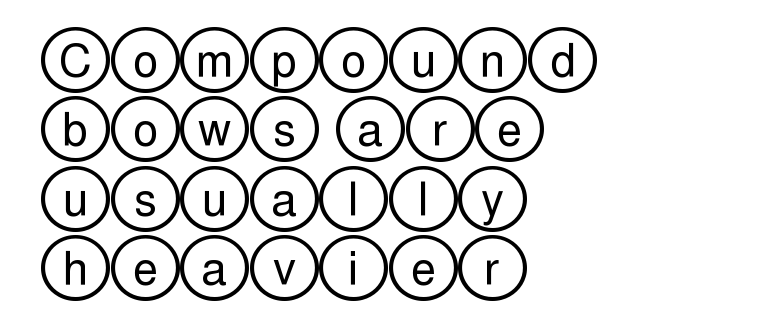
Q: Is the text italic (slanted)? A: No, it is upright.
Q: Is the text underlined? A: No.
Q: How is the paragraph aligned? A: Left-aligned.
Q: Is the spacing between letters normal or unusually wide? A: Normal.
Q: Is the spacing between lines tight, normal or loose? A: Normal.
Q: Width (condensed, normal, or wide)? A: Wide.
Q: x-height? A: Large.
